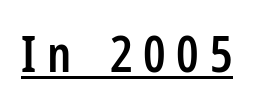
{"serif": "no", "italic": "no", "bold": "semi", "weight": "semibold", "width": "condensed", "stroke_contrast": "low", "x_height": "medium", "monospaced": "no", "underline": "yes", "letter_spacing": "wide", "letter_spacing_em": 0.21, "glyph_px": 50}
